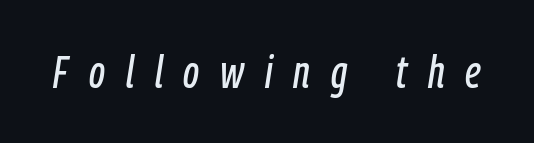
The image shows 45 px condensed type, italic (leaning right); set unusually wide letter spacing (+0.46 em), not underlined; low stroke contrast and a medium x-height.
